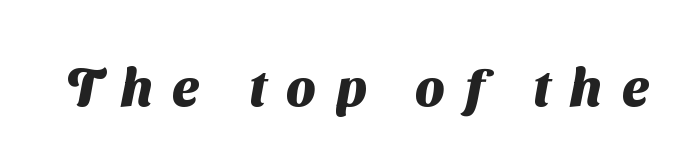
Q: Is the text bold? A: Yes.
Q: Is the typeface a serif or a sans-serif typeface? A: Sans-serif.
Q: Is the text underlined? A: No.
Q: Is the spacing between letters normal or unusually wide? A: Unusually wide.
Q: Width (condensed, normal, or wide)? A: Normal.
Q: Stroke contrast? A: Medium.
Q: x-height? A: Medium.
Q: Monospaced? A: No.
